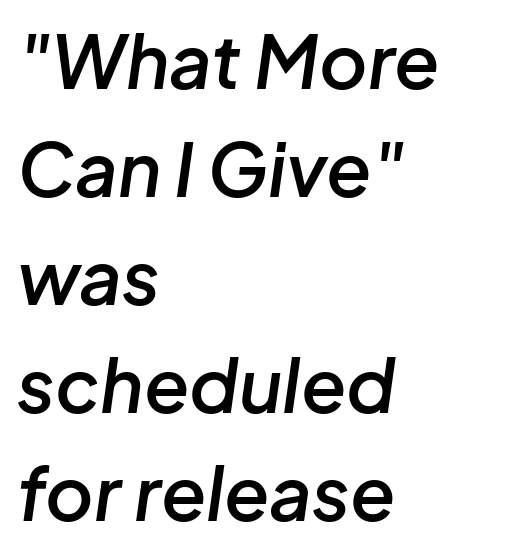
{"italic": "yes", "lean": "right", "slant_degrees": 8, "bold": "semi", "weight": "semibold", "width": "normal", "stroke_contrast": "low", "x_height": "medium", "monospaced": "no", "underline": "no", "align": "left", "line_spacing": "normal", "line_spacing_ratio": 1.46, "letter_spacing": "normal", "letter_spacing_em": 0.0, "glyph_px": 74}
